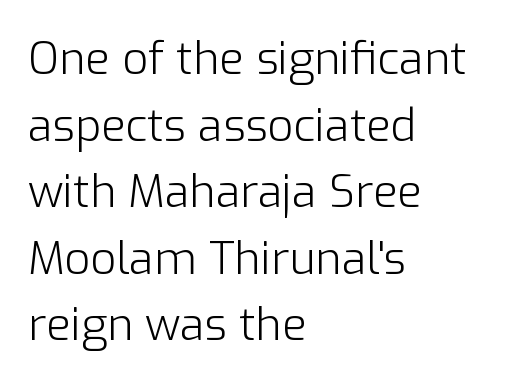
Short and long lines alike share a common starting point at left. The face looks like a standard text weight, possibly lighter. The lines sit at an ordinary, default distance from one another. Looks like regular typesetting: each glyph gets only the width it needs. Students, note that the glyphs here touch the page at normal intervals.
